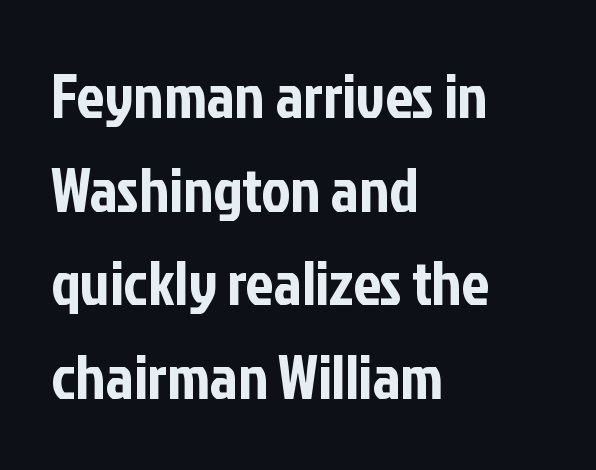
The glyphs in this specimen are sans serif. How would I describe the line gaps? Plain and ordinary. Here the designer chose a conventional face with non-uniform glyph widths. Posture: upright roman. The string is rendered with underlining switched off. This sample uses plain, unmodified letter spacing.
